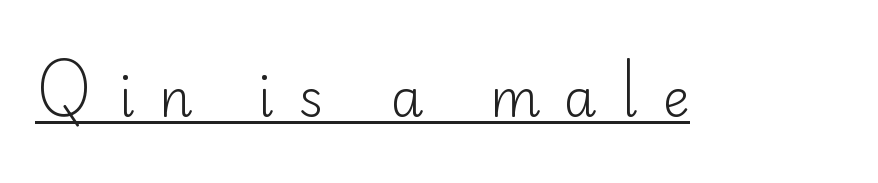
Nope, not italic — everything's standing straight. How are the letters spaced? Widely, with obvious added tracking. Weight class: somewhere from thin through regular. The face used here is proportionally spaced, like ordinary book or web type. A sans-serif font was chosen for this passage.
